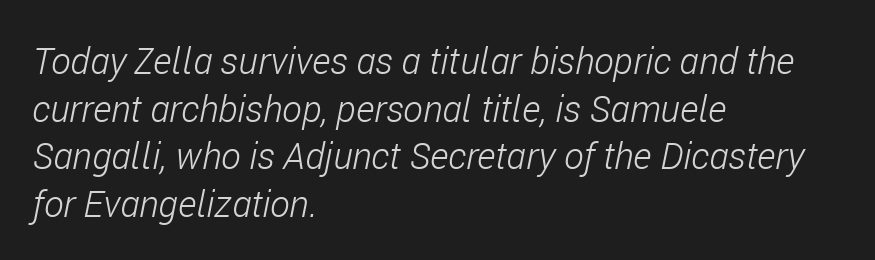
Q: Is the text bold? A: No.
Q: Is the text italic (slanted)? A: Yes, it leans right by about 11 degrees.
Q: Is the text underlined? A: No.
Q: How is the paragraph aligned? A: Left-aligned.
Q: Is the spacing between letters normal or unusually wide? A: Normal.
Q: Is the spacing between lines tight, normal or loose? A: Normal.
Q: Width (condensed, normal, or wide)? A: Condensed.
Q: Stroke contrast? A: Low.
Q: x-height? A: Medium.
Q: Monospaced? A: No.
